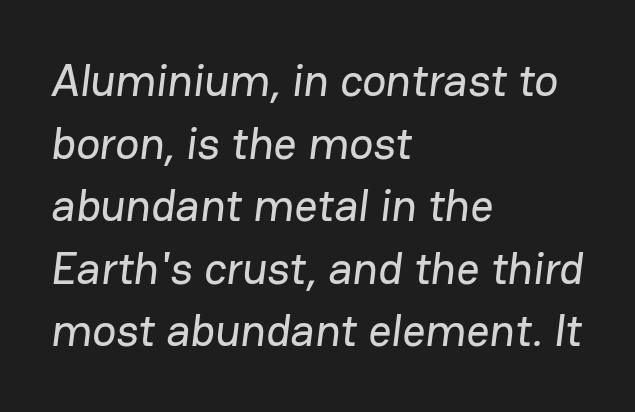
The image shows 45 px sans-serif type; set left-aligned, normal line spacing (1.39x), normal letter spacing, not underlined; low stroke contrast and a medium x-height.
